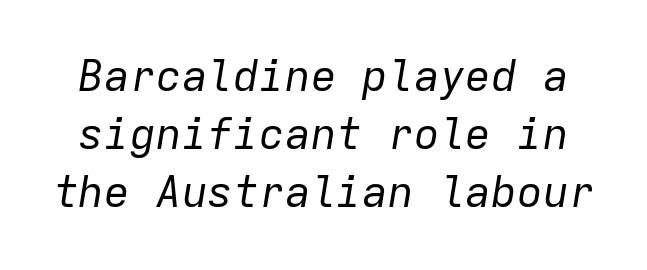
Spacing verdict: monospaced, one width for all characters. Unmarked baselines from the first word to the last. The whole block is typeset with a tilt. Honestly, the letter spacing is just normal — you wouldn't notice it.
